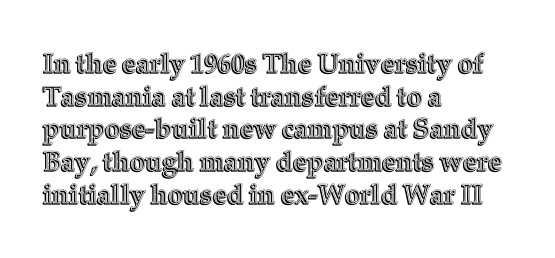
{"italic": "no", "underline": "no", "align": "left", "line_spacing_ratio": 1.21, "letter_spacing": "normal", "letter_spacing_em": 0.0, "glyph_px": 27}
